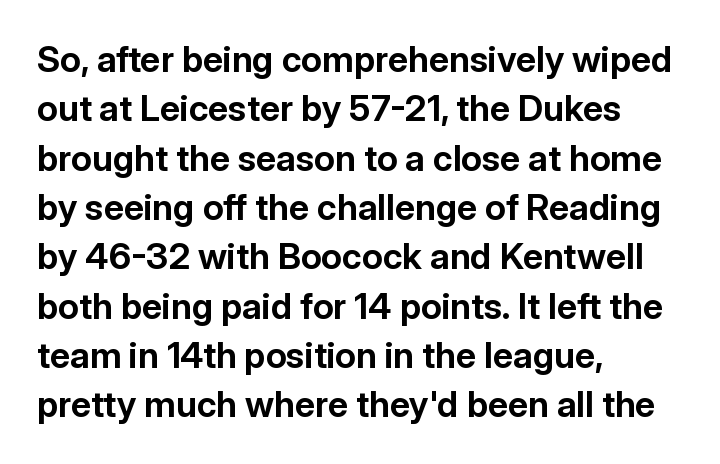
Vertical strokes here are truly vertical. Stroke thickness is high; the sample reads as a true bold. The typesetter chose a ragged-right arrangement here. Stroke terminals: plain, sans-serif.
